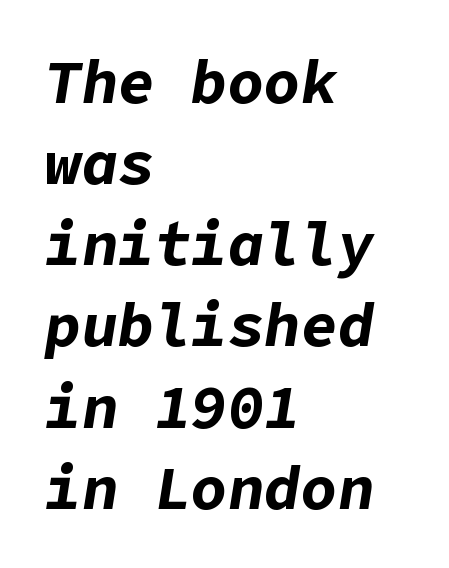
Whoever set this chose a conventional vertical rhythm. Stroke thickness is high; the sample reads as a true bold. The baseline area is clear. This sample is left-justified, so line endings fall wherever the words run out. The letterforms sit shoulder to shoulder at normal distance. The passage shown leans; its letterforms are oblique.
